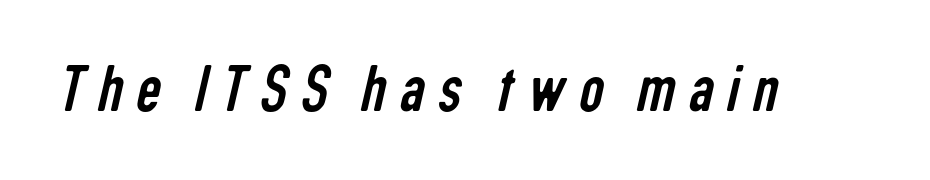
{"serif": "no", "bold": "no", "weight": "regular", "width": "condensed", "stroke_contrast": "low", "x_height": "medium", "monospaced": "no", "underline": "no", "letter_spacing": "wide", "letter_spacing_em": 0.2, "glyph_px": 69}
